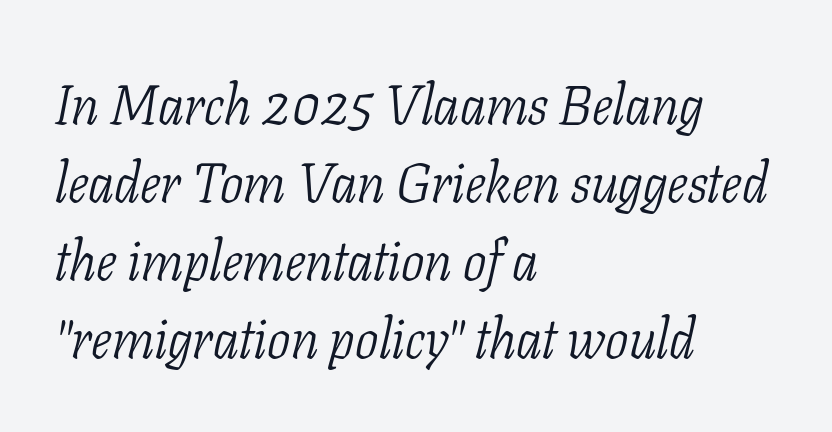
The image shows 55 px light, condensed serif type, italic (leaning right); set left-aligned, normal line spacing (1.42x), normal letter spacing, not underlined; low stroke contrast and a medium x-height.
